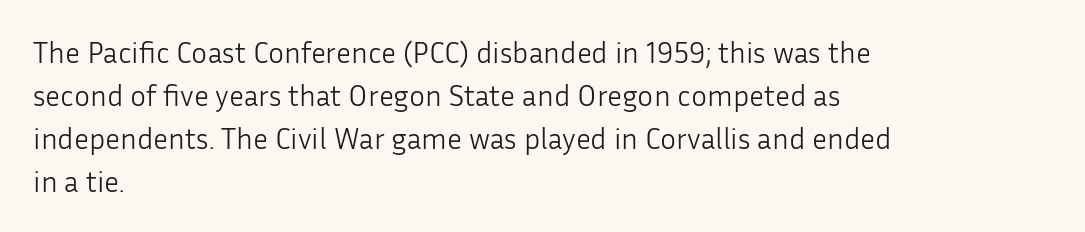
The image shows 30 px light sans-serif type, upright; set left-aligned, normal line spacing (1.43x), normal letter spacing, not underlined; low stroke contrast and a medium x-height.
